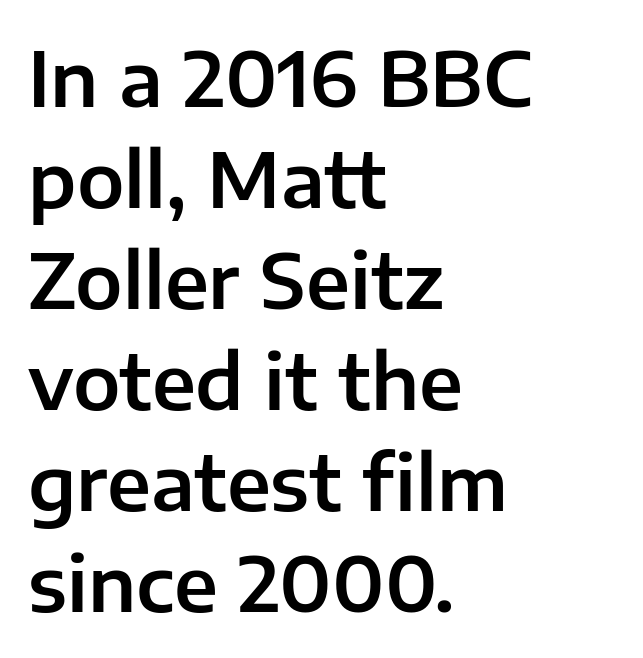
{"serif": "no", "italic": "no", "width": "normal", "stroke_contrast": "low", "x_height": "medium", "monospaced": "no", "underline": "no", "align": "left", "line_spacing": "normal", "line_spacing_ratio": 1.33, "letter_spacing": "normal", "letter_spacing_em": 0.0, "glyph_px": 76}
